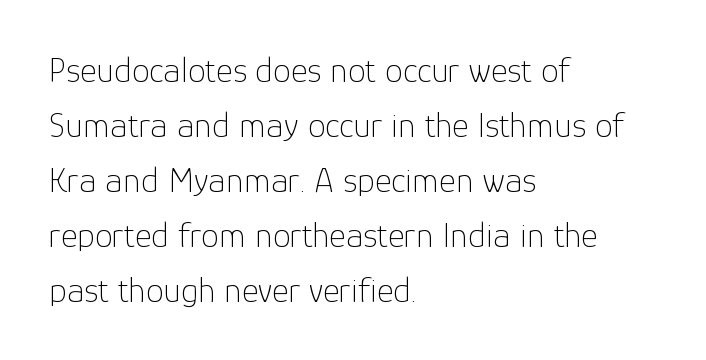
The image shows 36 px thin sans-serif type, upright; set left-aligned, normal line spacing (1.53x), normal letter spacing, not underlined; low stroke contrast and a medium x-height.
